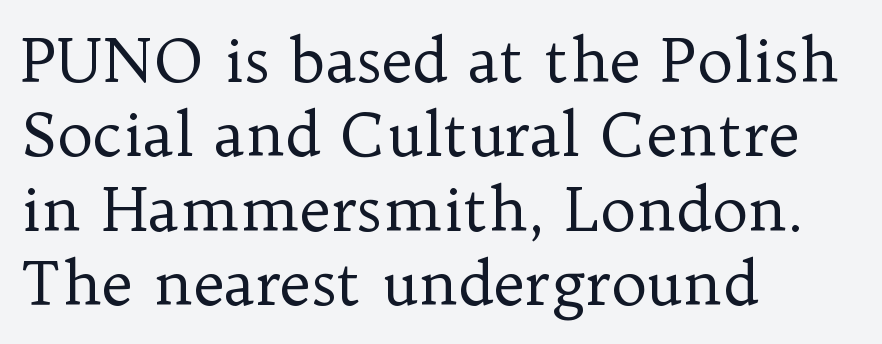
The image shows 61 px regular-weight serif type, upright; set left-aligned, line spacing 1.22x, normal letter spacing, not underlined; low stroke contrast and a medium x-height.
